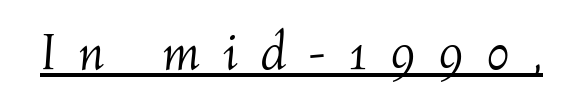
The image shows 53 px light type, italic (leaning right); set unusually wide letter spacing (+0.42 em), underlined; medium stroke contrast and a medium x-height.
